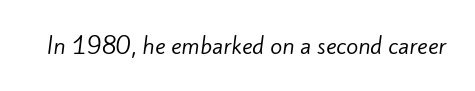
Q: Is the text bold? A: No.
Q: Is the text underlined? A: No.
Q: Is the spacing between letters normal or unusually wide? A: Normal.
